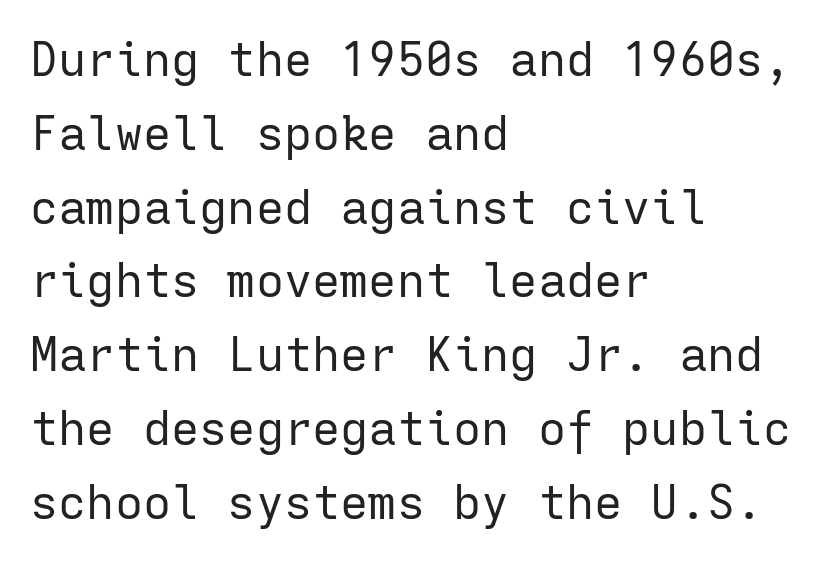
Q: Is the text bold? A: No.
Q: Is the text italic (slanted)? A: No, it is upright.
Q: Is the typeface a serif or a sans-serif typeface? A: Sans-serif.
Q: Is the text underlined? A: No.
Q: How is the paragraph aligned? A: Left-aligned.
Q: Is the spacing between letters normal or unusually wide? A: Normal.
Q: Is the spacing between lines tight, normal or loose? A: Normal.
Q: Width (condensed, normal, or wide)? A: Normal.
Q: Stroke contrast? A: Low.
Q: x-height? A: Medium.
Q: Monospaced? A: Yes.
